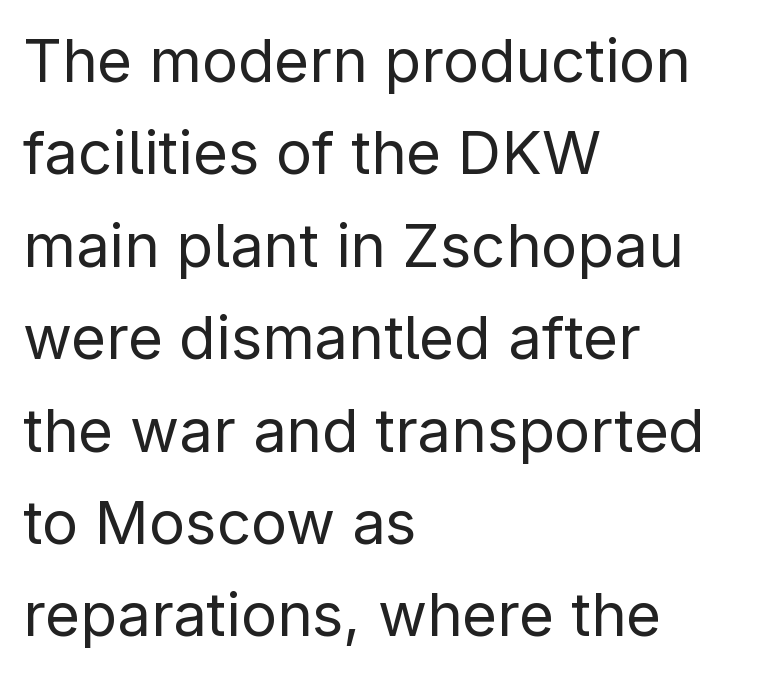
Q: Is the text bold? A: No.
Q: Is the text italic (slanted)? A: No, it is upright.
Q: Is the typeface a serif or a sans-serif typeface? A: Sans-serif.
Q: Is the text underlined? A: No.
Q: How is the paragraph aligned? A: Left-aligned.
Q: Is the spacing between letters normal or unusually wide? A: Normal.
Q: Is the spacing between lines tight, normal or loose? A: Normal.
Q: Width (condensed, normal, or wide)? A: Normal.
Q: Stroke contrast? A: Low.
Q: x-height? A: Medium.
Q: Monospaced? A: No.
